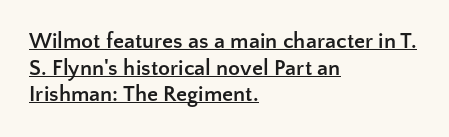
The image shows 22 px bold type, upright; set left-aligned, line spacing 1.21x, normal letter spacing, underlined.
